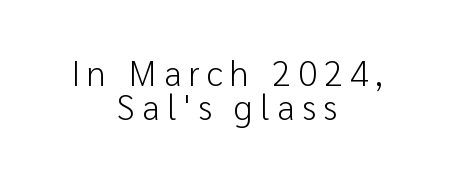
{"serif": "no", "italic": "no", "bold": "no", "weight": "light", "width": "normal", "stroke_contrast": "low", "x_height": "medium", "monospaced": "no", "underline": "no", "align": "center", "line_spacing": "tight", "line_spacing_ratio": 0.98, "letter_spacing": "wide", "letter_spacing_em": 0.2, "glyph_px": 35}
